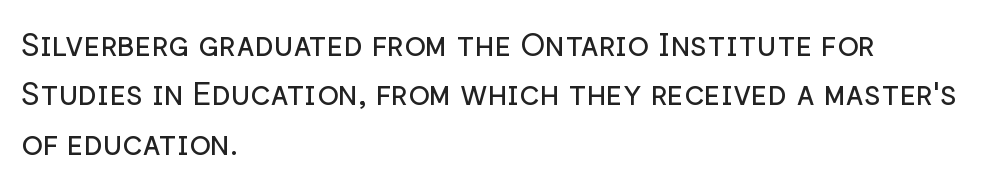
A quiet, ordinary-to-light weight characterises the typeface. These lines are rendered in a variable-pitch font. These lines keep a tight, regular rhythm from letter to letter. The characters display no serif detailing; their extremities are plain. Unlike italic type, these characters show no tilt at all.
